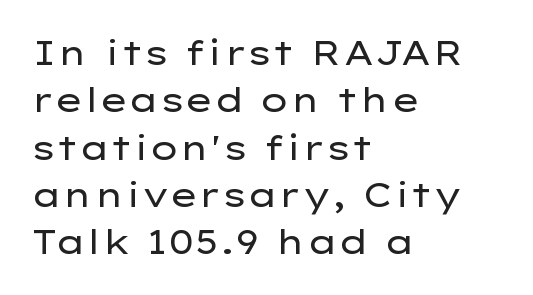
The vertical gap from one line to the next is medium. It's the straight-up-and-down kind of type. The letters advance in unequal steps, a hallmark of proportional type. Check under the words: just untouched page. There is no visible air inserted between adjacent glyphs.
